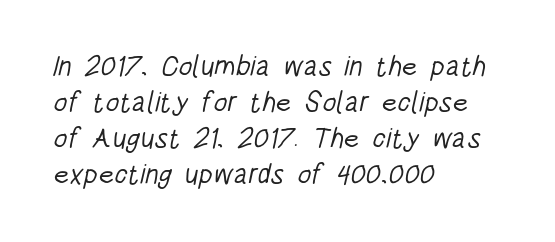
{"serif": "no", "bold": "no", "weight": "light", "width": "condensed", "stroke_contrast": "low", "x_height": "large", "monospaced": "no", "underline": "no", "align": "left", "line_spacing": "normal", "line_spacing_ratio": 1.29, "letter_spacing": "normal", "letter_spacing_em": 0.0, "glyph_px": 28}
